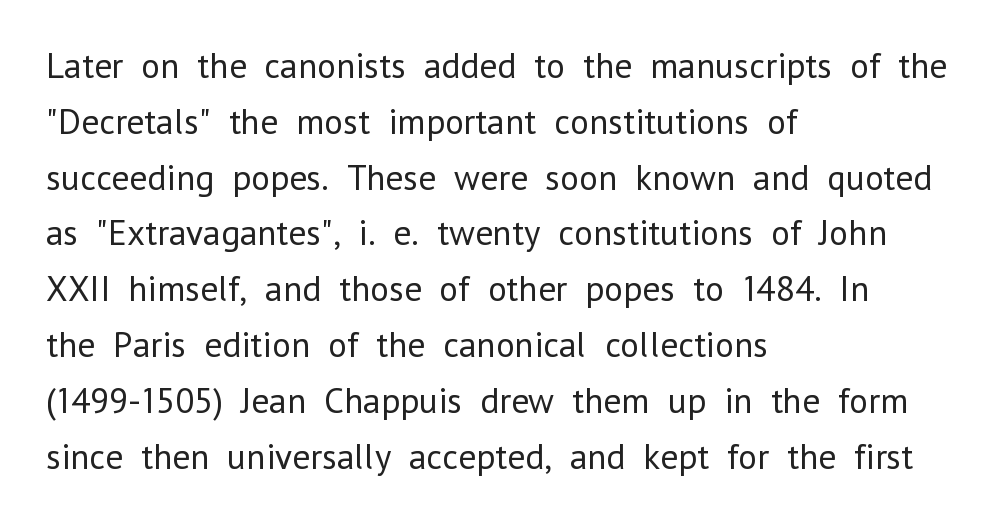
Q: Is the text bold? A: No.
Q: Is the text italic (slanted)? A: No, it is upright.
Q: Is the typeface a serif or a sans-serif typeface? A: Sans-serif.
Q: Is the text underlined? A: No.
Q: How is the paragraph aligned? A: Left-aligned.
Q: Is the spacing between letters normal or unusually wide? A: Normal.
Q: Is the spacing between lines tight, normal or loose? A: Normal.
Q: Width (condensed, normal, or wide)? A: Normal.
Q: Stroke contrast? A: Low.
Q: x-height? A: Medium.
Q: Monospaced? A: No.
